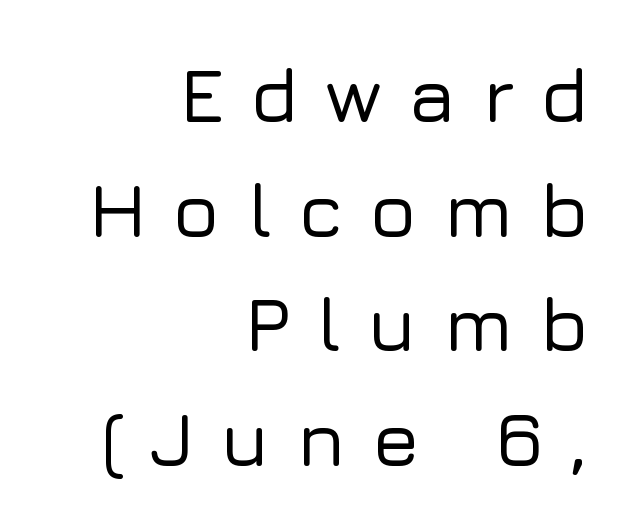
{"serif": "no", "italic": "no", "width": "normal", "stroke_contrast": "low", "x_height": "medium", "monospaced": "no", "underline": "no", "align": "right", "line_spacing": "normal", "line_spacing_ratio": 1.47, "letter_spacing": "wide", "letter_spacing_em": 0.33, "glyph_px": 78}
